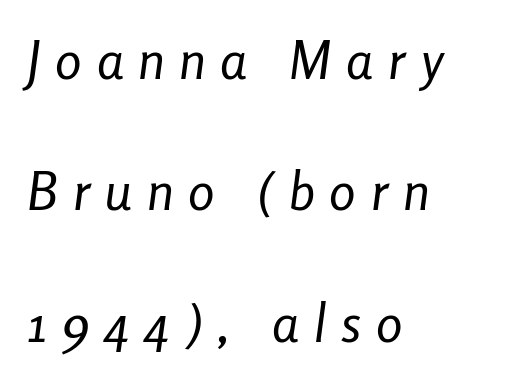
Q: Is the text bold? A: No.
Q: Is the text italic (slanted)? A: Yes, it leans right by about 8 degrees.
Q: Is the text underlined? A: No.
Q: How is the paragraph aligned? A: Left-aligned.
Q: Is the spacing between letters normal or unusually wide? A: Unusually wide.
Q: Is the spacing between lines tight, normal or loose? A: Loose.
Q: Width (condensed, normal, or wide)? A: Condensed.
Q: Stroke contrast? A: Low.
Q: x-height? A: Medium.
Q: Monospaced? A: No.
